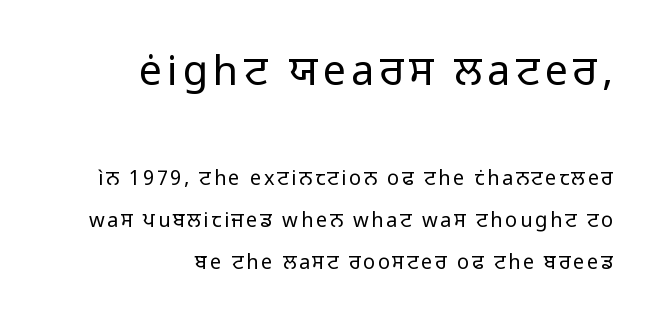
The image shows 41 px regular-weight sans-serif type, upright; set right-aligned, loose line spacing (2.1x), not underlined; the first (top) block is 2.05x larger; low stroke contrast and a medium x-height.
